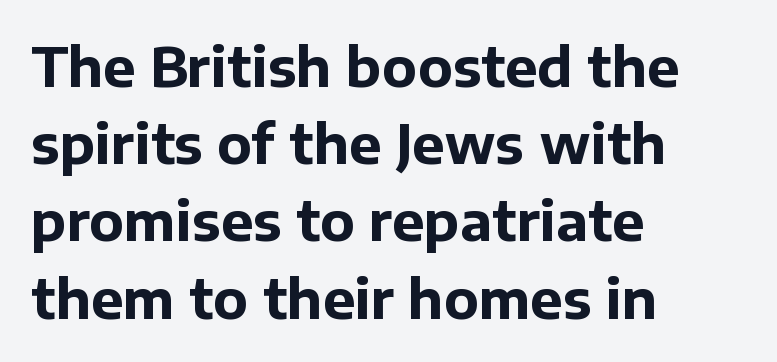
The image shows 54 px bold sans-serif type, upright; set left-aligned, normal line spacing (1.43x), normal letter spacing, not underlined; low stroke contrast and a medium x-height.
